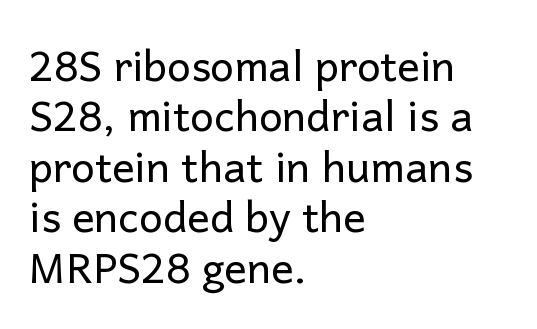
The image shows 42 px regular-weight sans-serif type, upright; set left-aligned, line spacing 1.2x, normal letter spacing, not underlined; low stroke contrast and a medium x-height.
